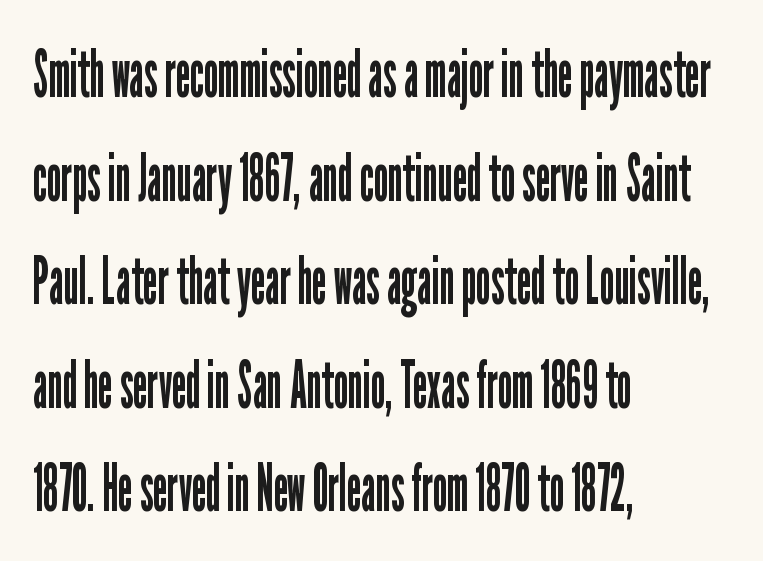
{"serif": "no", "italic": "no", "bold": "no", "weight": "regular", "width": "condensed", "stroke_contrast": "low", "x_height": "medium", "monospaced": "no", "underline": "no", "align": "left", "line_spacing": "normal", "line_spacing_ratio": 1.57, "letter_spacing": "normal", "letter_spacing_em": 0.0, "glyph_px": 66}
